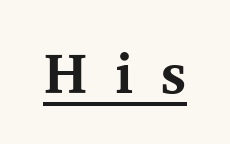
Tracking here is generous; glyphs stand well apart from one another. Caption: bold face, heavy strokes. Each letter's strokes conclude with small projecting serifs. Glance below the letters and you will spot a drawn line. Is this a fixed-width face? No — the glyphs have proportional, varying widths.
